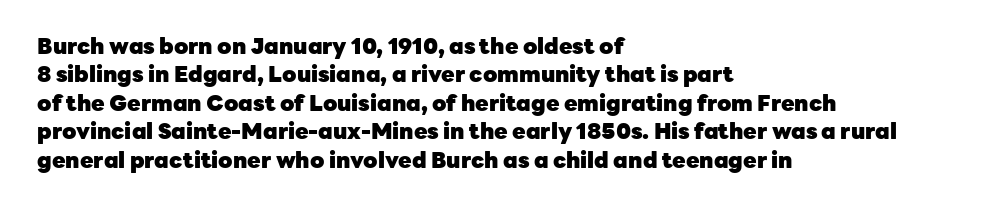
This is the regular roman posture of the typeface. The lines in this sample share a left origin and differ only in where they stop. Standard letterfit; no display-style spreading of the glyphs. Heavy-handed strokes throughout: this text is bold. The space directly below the letters is spotless.
